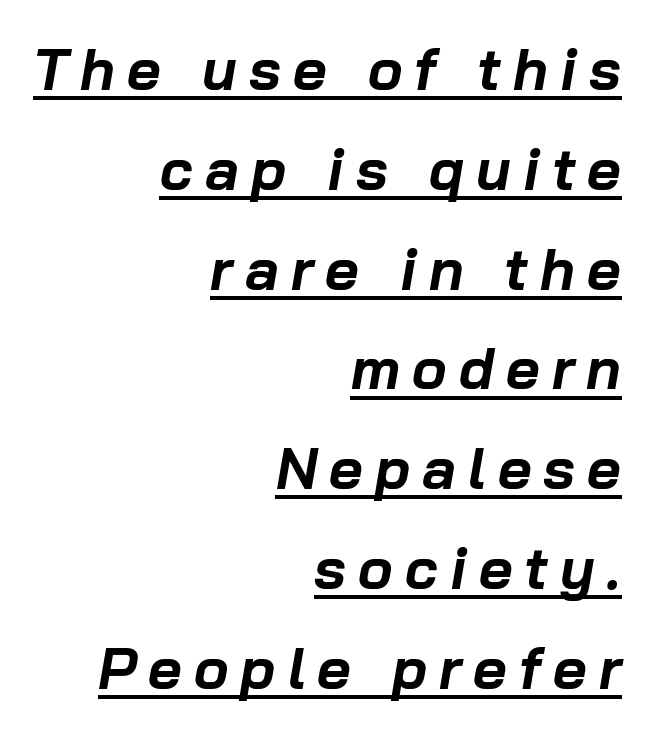
Q: Is the text bold? A: Yes.
Q: Is the text italic (slanted)? A: Yes, it leans right by about 10 degrees.
Q: Is the text underlined? A: Yes.
Q: How is the paragraph aligned? A: Right-aligned.
Q: Is the spacing between letters normal or unusually wide? A: Unusually wide.
Q: Width (condensed, normal, or wide)? A: Normal.
Q: Stroke contrast? A: Low.
Q: x-height? A: Medium.
Q: Monospaced? A: No.
